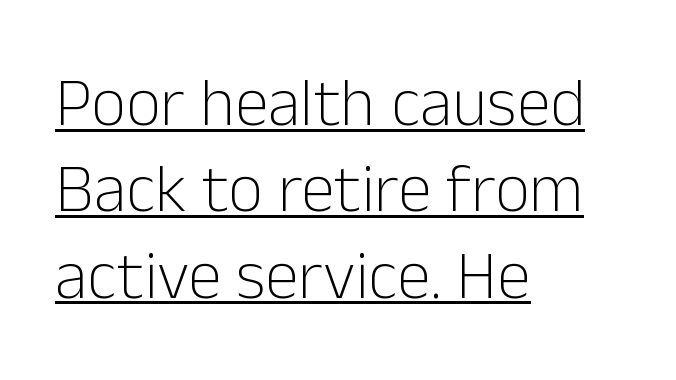
Q: Is the text bold? A: No.
Q: Is the text italic (slanted)? A: No, it is upright.
Q: Is the typeface a serif or a sans-serif typeface? A: Sans-serif.
Q: Is the text underlined? A: Yes.
Q: How is the paragraph aligned? A: Left-aligned.
Q: Is the spacing between letters normal or unusually wide? A: Normal.
Q: Is the spacing between lines tight, normal or loose? A: Normal.
Q: Width (condensed, normal, or wide)? A: Normal.
Q: Stroke contrast? A: Low.
Q: x-height? A: Medium.
Q: Monospaced? A: No.
